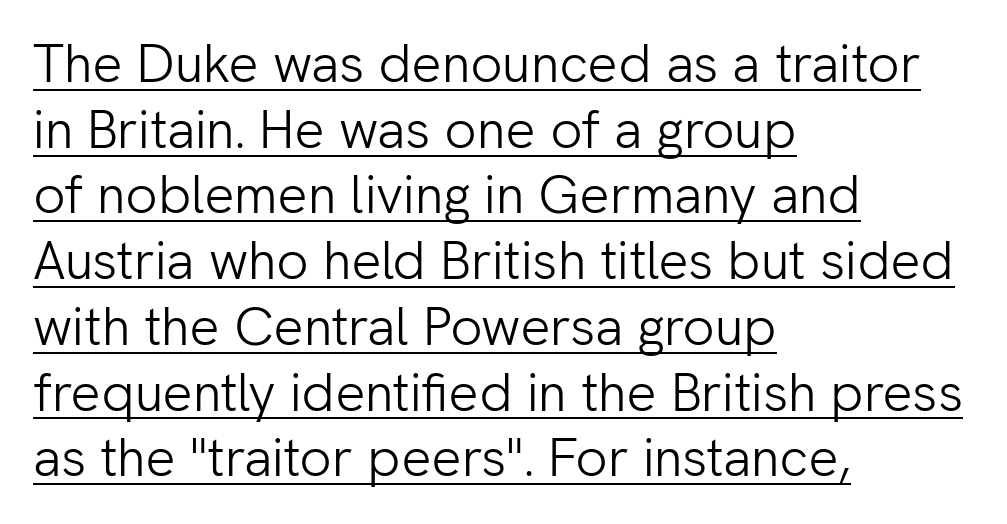
The designer went with a sans here, leaving each stem footless. Compared with a centered layout, this one pins lines to the left instead. The lettering stays uniformly vertical, giving the passage a roman look. The letters advance in unequal steps, a hallmark of proportional type. Tracking value appears to be zero — textbook default spacing.
